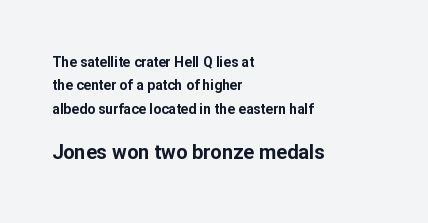
The horizontal fit of the characters is conventional and even. Letters rest on an invisible, unmarked baseline. Unlike italic type, these characters show no tilt at all. The more generous point size was reserved for the lower chunk. If you drew a ruler down the left edge, every line would touch it. One glance says typical: line gaps are just what's usual.
